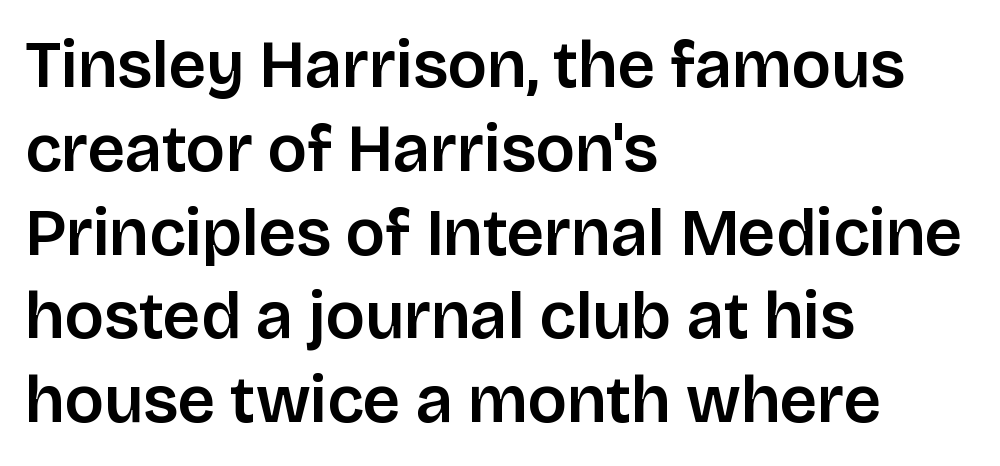
{"serif": "no", "italic": "no", "width": "normal", "stroke_contrast": "low", "x_height": "large", "monospaced": "no", "underline": "no", "align": "left", "line_spacing": "normal", "line_spacing_ratio": 1.27, "letter_spacing": "normal", "letter_spacing_em": 0.0, "glyph_px": 66}
